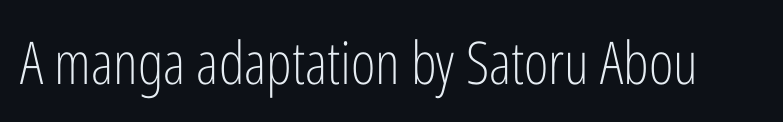
Q: Is the text bold? A: No.
Q: Is the text italic (slanted)? A: No, it is upright.
Q: Is the typeface a serif or a sans-serif typeface? A: Sans-serif.
Q: Is the text underlined? A: No.
Q: Is the spacing between letters normal or unusually wide? A: Normal.
Q: Width (condensed, normal, or wide)? A: Condensed.
Q: Stroke contrast? A: Low.
Q: x-height? A: Medium.
Q: Monospaced? A: No.
